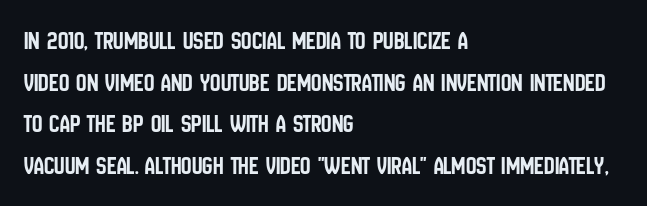
{"italic": "no", "underline": "no", "align": "left", "line_spacing": "normal", "line_spacing_ratio": 1.6, "letter_spacing": "normal", "letter_spacing_em": 0.0, "glyph_px": 26}
